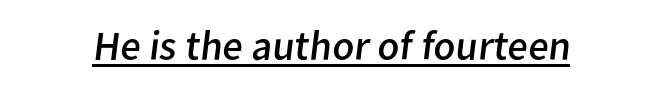
{"serif": "no", "bold": "no", "weight": "regular", "width": "normal", "stroke_contrast": "low", "x_height": "medium", "monospaced": "no", "underline": "yes", "letter_spacing": "normal", "letter_spacing_em": 0.0, "glyph_px": 42}
